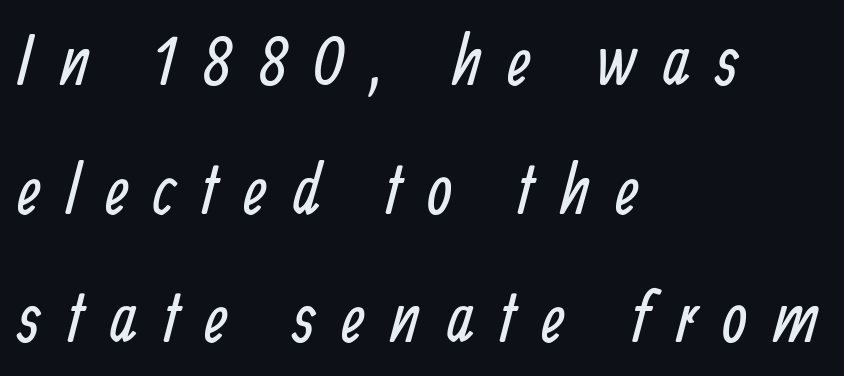
{"serif": "no", "bold": "no", "weight": "regular", "width": "condensed", "stroke_contrast": "low", "x_height": "medium", "monospaced": "no", "underline": "no", "align": "left", "line_spacing_ratio": 1.81, "letter_spacing": "wide", "letter_spacing_em": 0.37, "glyph_px": 71}
